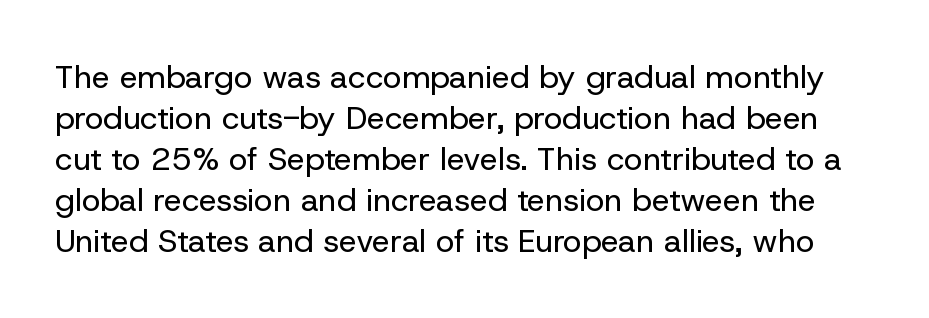
{"serif": "no", "italic": "no", "bold": "no", "weight": "regular", "width": "normal", "stroke_contrast": "low", "x_height": "medium", "monospaced": "no", "underline": "no", "line_spacing": "normal", "line_spacing_ratio": 1.28, "letter_spacing": "normal", "letter_spacing_em": 0.0, "glyph_px": 32}
